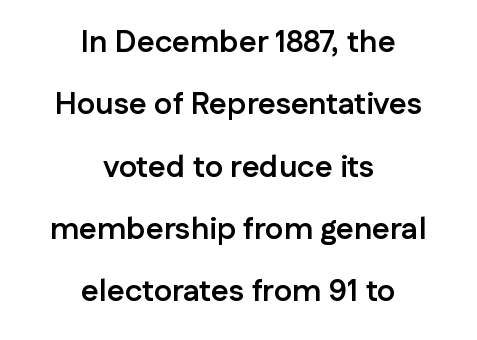
{"serif": "no", "italic": "no", "bold": "yes", "weight": "semibold", "width": "normal", "stroke_contrast": "low", "x_height": "medium", "monospaced": "no", "underline": "no", "align": "center", "line_spacing": "loose", "line_spacing_ratio": 2.01, "letter_spacing": "normal", "letter_spacing_em": 0.0, "glyph_px": 31}
